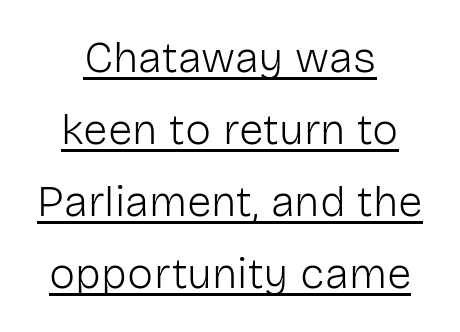
No chunkiness to these letters — they're not bold. Leftover space on each line is divided equally before and after the words. The passage shown is typed in a proportional face where columns would drift. Italic? Not at all — the glyphs are vertical. Unlike a traditional serif, this face leaves its strokes unadorned.
